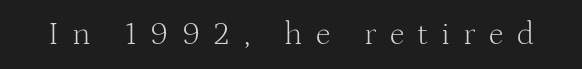
The image shows 32 px light serif type, upright; set unusually wide letter spacing (+0.42 em), not underlined; medium stroke contrast and a medium x-height.
